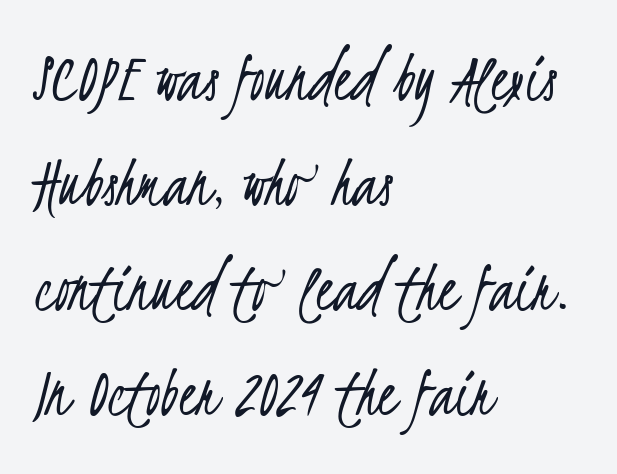
The image shows 73 px light, condensed sans-serif type; set left-aligned, normal line spacing (1.44x), normal letter spacing, not underlined; low stroke contrast and a small x-height.
